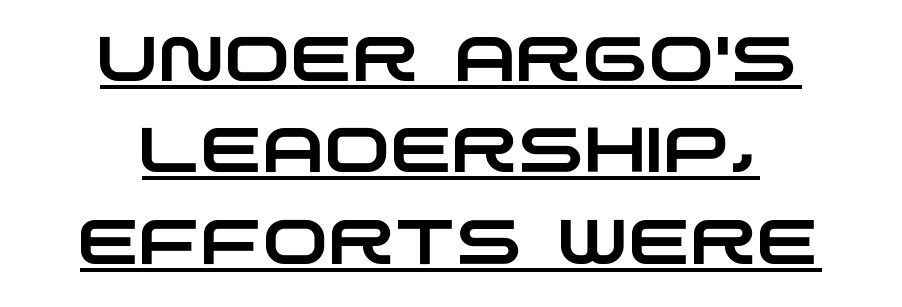
{"serif": "no", "width": "wide", "stroke_contrast": "low", "x_height": "large", "monospaced": "no", "underline": "yes", "align": "center", "line_spacing": "normal", "line_spacing_ratio": 1.45, "letter_spacing": "normal", "letter_spacing_em": 0.0, "glyph_px": 63}
